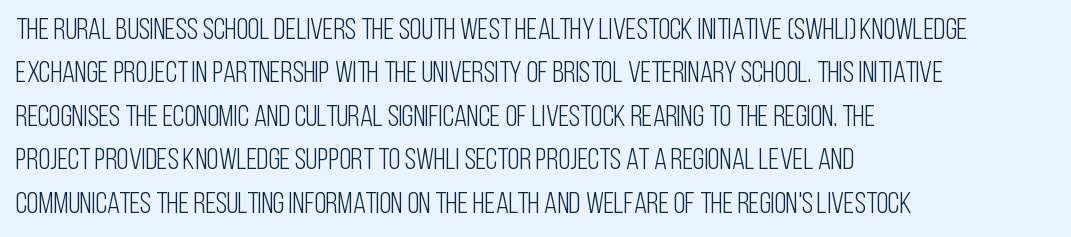
{"serif": "no", "italic": "no", "bold": "no", "weight": "light", "width": "condensed", "stroke_contrast": "low", "x_height": "large", "monospaced": "no", "underline": "no", "align": "left", "line_spacing": "normal", "line_spacing_ratio": 1.45, "letter_spacing": "normal", "letter_spacing_em": 0.0, "glyph_px": 30}
